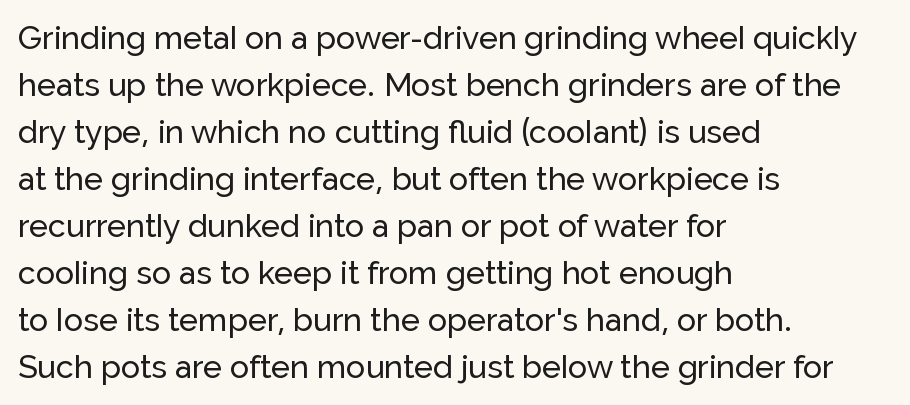
Each word holds together tightly as a unit, with standard inter-letter gaps. Nope, not italic — everything's standing straight. Lines of text with bare space underneath. A typesetter would call this leading conventional body-copy spacing. Stroke terminals: plain, sans-serif. Where is the straight margin? On the left.
